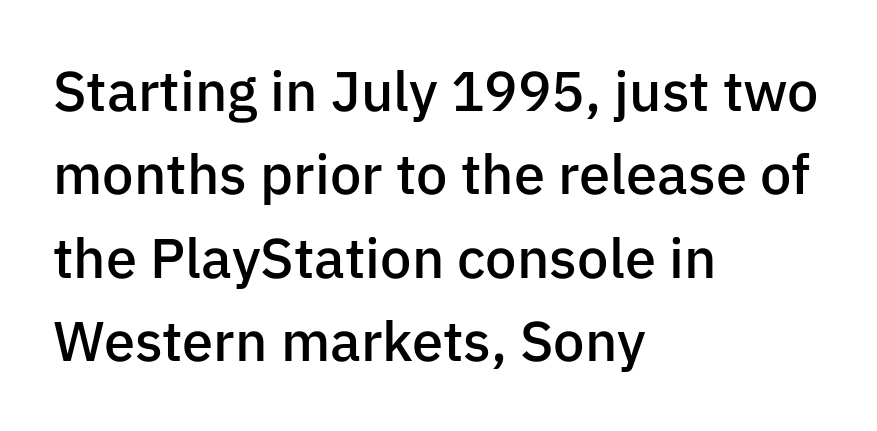
The image shows 56 px semibold sans-serif type, upright; set left-aligned, normal line spacing (1.49x), normal letter spacing, not underlined; low stroke contrast and a medium x-height.
